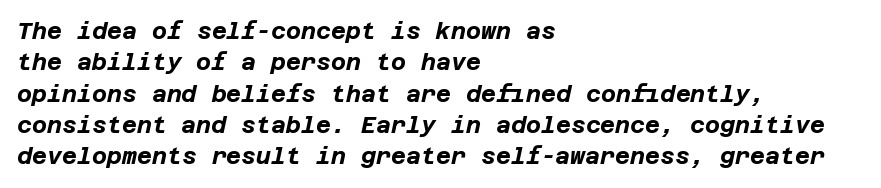
The horizontal fit of the characters is conventional and even. This is heavy type, rendered in bold. This rendering uses left alignment, leaving the right contour irregular. The string is rendered with underlining switched off. Regular leading. The font's italic variant was chosen for this text.
